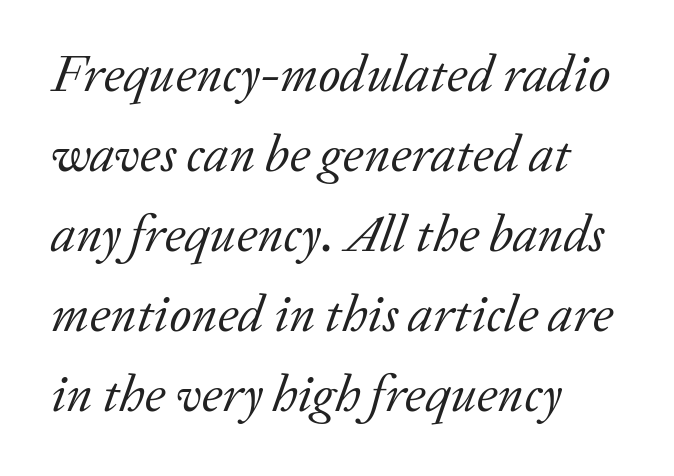
{"serif": "yes", "italic": "yes", "lean": "right", "slant_degrees": 20, "bold": "no", "weight": "regular", "width": "normal", "stroke_contrast": "low", "x_height": "medium", "monospaced": "no", "underline": "no", "align": "left", "line_spacing": "normal", "line_spacing_ratio": 1.54, "letter_spacing": "normal", "letter_spacing_em": 0.0, "glyph_px": 52}
